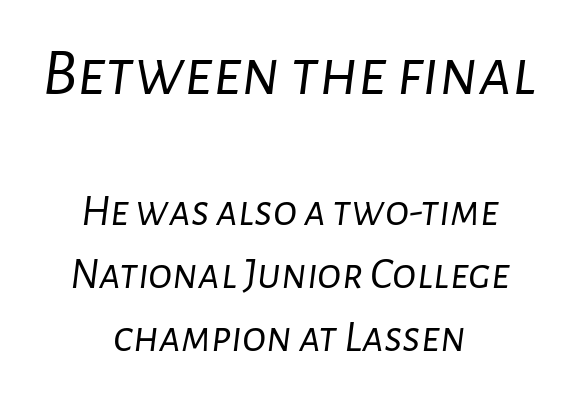
The image shows 68 px light type, italic (leaning right); set centered, normal line spacing (1.4x), normal letter spacing, not underlined; the first (top) block is 1.51x larger; low stroke contrast and a medium x-height.
